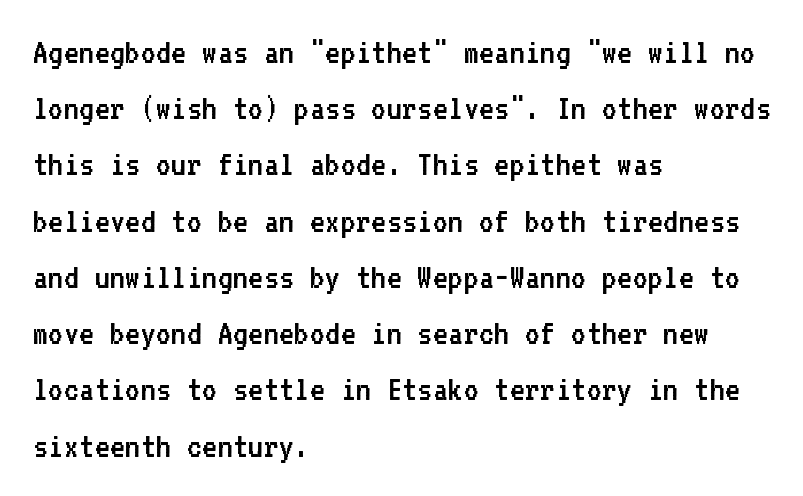
The gaps between neighbouring characters are ordinary and unremarkable. Look at the bottom of the vertical strokes: they stop flat, with no serifs. The passage shown is not bold in any degree. Ascenders rise straight up at ninety degrees. Successive baselines arrive at the customary interval.
